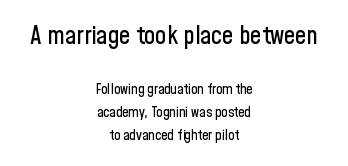
Q: Is the text italic (slanted)? A: No, it is upright.
Q: Is the text underlined? A: No.
Q: How is the paragraph aligned? A: Centered.
Q: Is the spacing between letters normal or unusually wide? A: Normal.
Q: Is the spacing between lines tight, normal or loose? A: Normal.
Q: Which block of text is set in a larger size, the first (top) or the second (bottom)? A: The first (top) one.
